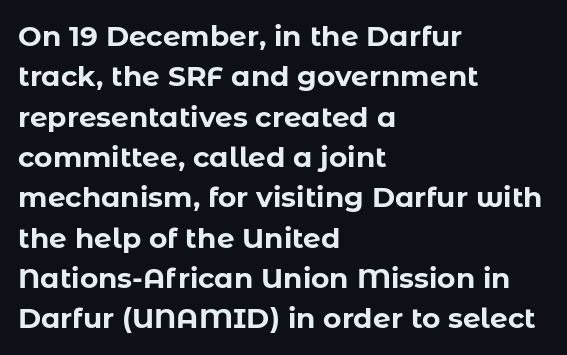
{"serif": "no", "italic": "no", "bold": "yes", "weight": "bold", "width": "normal", "stroke_contrast": "low", "x_height": "medium", "monospaced": "no", "underline": "no", "align": "left", "line_spacing": "normal", "line_spacing_ratio": 1.44, "letter_spacing": "normal", "letter_spacing_em": 0.0, "glyph_px": 28}
